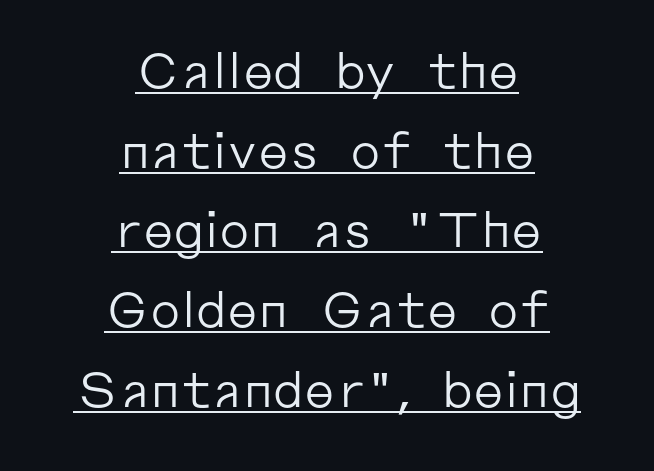
{"serif": "no", "italic": "no", "bold": "no", "weight": "regular", "width": "normal", "stroke_contrast": "low", "x_height": "medium", "monospaced": "no", "underline": "yes", "align": "center", "line_spacing": "normal", "line_spacing_ratio": 1.66, "letter_spacing": "normal", "letter_spacing_em": 0.0, "glyph_px": 48}
